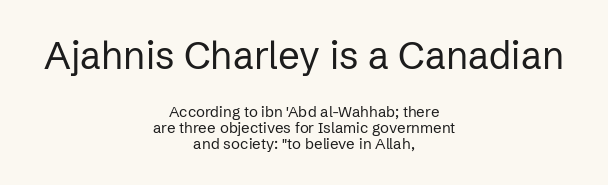
The image shows 38 px regular-weight sans-serif type, upright; set centered, tight line spacing (1.07x), normal letter spacing, not underlined; the first (top) block is 2.53x larger; low stroke contrast and a medium x-height.
